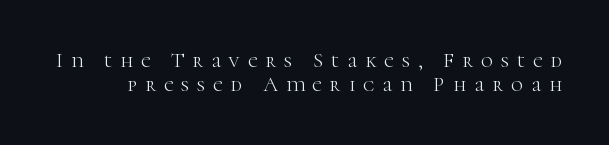
{"italic": "no", "bold": "no", "underline": "no", "line_spacing": "tight", "line_spacing_ratio": 1.13, "letter_spacing": "wide", "letter_spacing_em": 0.38, "glyph_px": 21}
